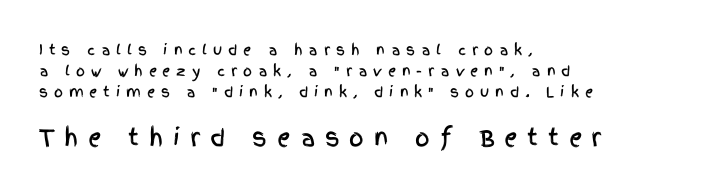
The gaps between neighbouring characters are conspicuously large. It's the straight-up-and-down kind of type. The rows are spaced the way most documents space them. Which margin do the lines hug? The left one — the right edge is uneven. The more generous point size was reserved for the lower chunk.
